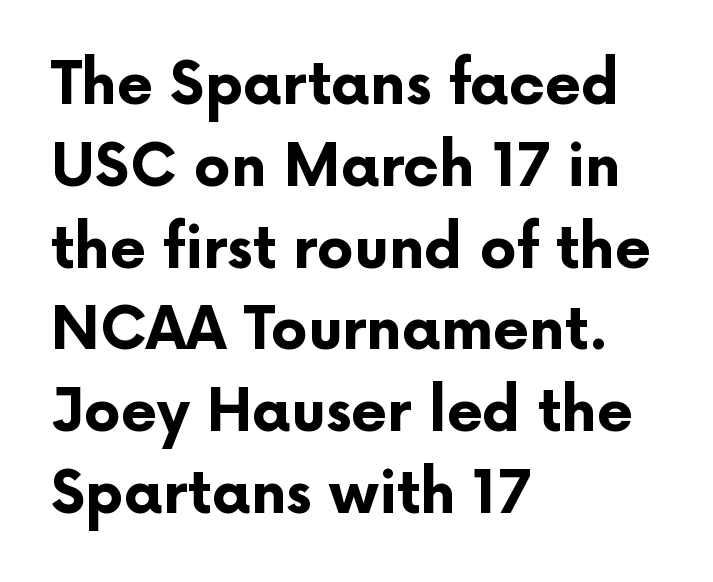
These lines sit exactly where default settings would place them. Letter spacing: default. A typesetter would mark this as roman, not italic. Bare-footed words on every line. The face used here is proportionally spaced, like ordinary book or web type.
